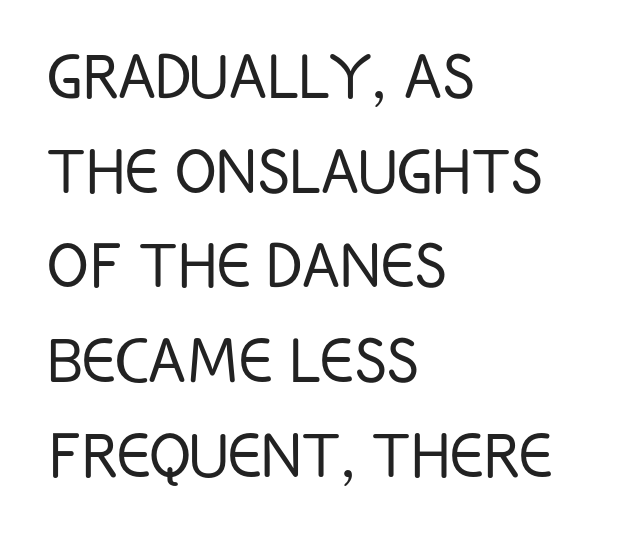
Q: Is the text bold? A: No.
Q: Is the text italic (slanted)? A: No, it is upright.
Q: Is the typeface a serif or a sans-serif typeface? A: Sans-serif.
Q: Is the text underlined? A: No.
Q: How is the paragraph aligned? A: Left-aligned.
Q: Is the spacing between letters normal or unusually wide? A: Normal.
Q: Width (condensed, normal, or wide)? A: Condensed.
Q: Stroke contrast? A: Low.
Q: x-height? A: Large.
Q: Monospaced? A: No.
